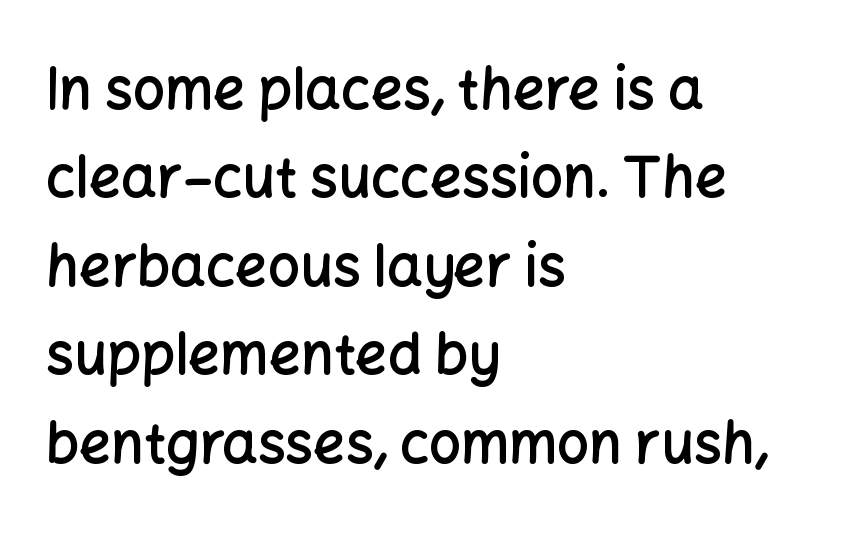
Classification — sans serif. Posture: upright roman. The letterforms sit shoulder to shoulder at normal distance. Varying glyph widths throughout — classic text-font behaviour. Short and long lines alike share a common starting point at left. Nobody drew a line under any word here.
